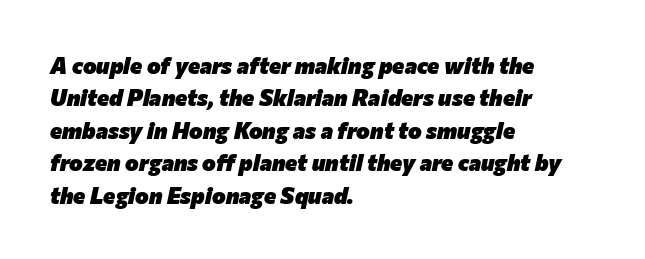
Q: Is the text bold? A: Yes.
Q: Is the text italic (slanted)? A: Yes, it leans right by about 12 degrees.
Q: Is the text underlined? A: No.
Q: How is the paragraph aligned? A: Left-aligned.
Q: Is the spacing between letters normal or unusually wide? A: Normal.
Q: Is the spacing between lines tight, normal or loose? A: Normal.
